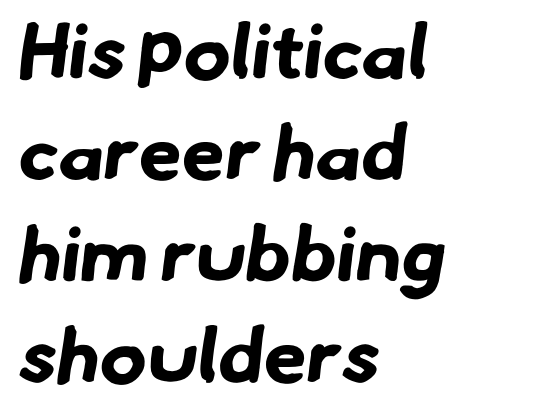
Q: Is the text bold? A: Yes.
Q: Is the typeface a serif or a sans-serif typeface? A: Sans-serif.
Q: Is the text underlined? A: No.
Q: How is the paragraph aligned? A: Left-aligned.
Q: Is the spacing between letters normal or unusually wide? A: Normal.
Q: Is the spacing between lines tight, normal or loose? A: Normal.
Q: Width (condensed, normal, or wide)? A: Normal.
Q: Stroke contrast? A: Low.
Q: x-height? A: Small.
Q: Monospaced? A: No.
